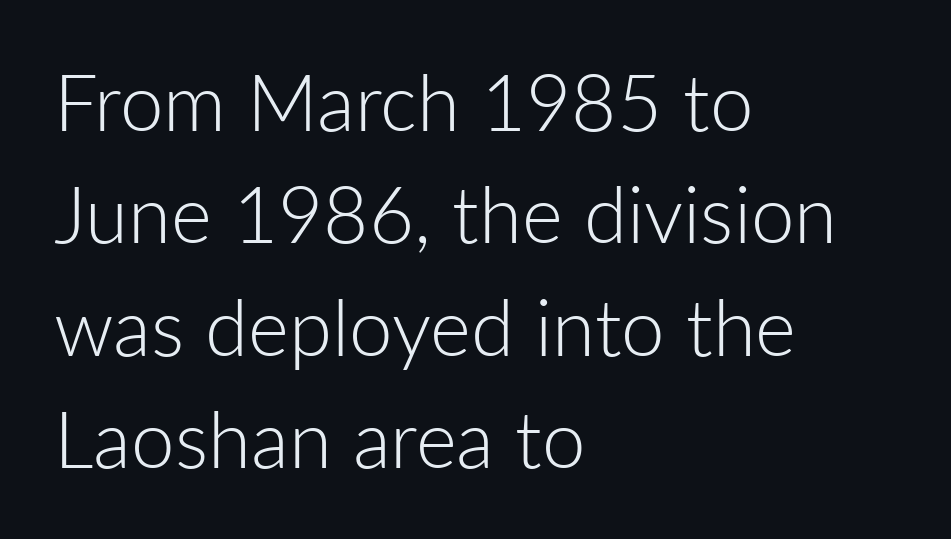
{"serif": "no", "italic": "no", "bold": "no", "weight": "light", "width": "normal", "stroke_contrast": "low", "x_height": "medium", "monospaced": "no", "underline": "no", "align": "left", "line_spacing": "normal", "line_spacing_ratio": 1.44, "letter_spacing": "normal", "letter_spacing_em": 0.0, "glyph_px": 78}
